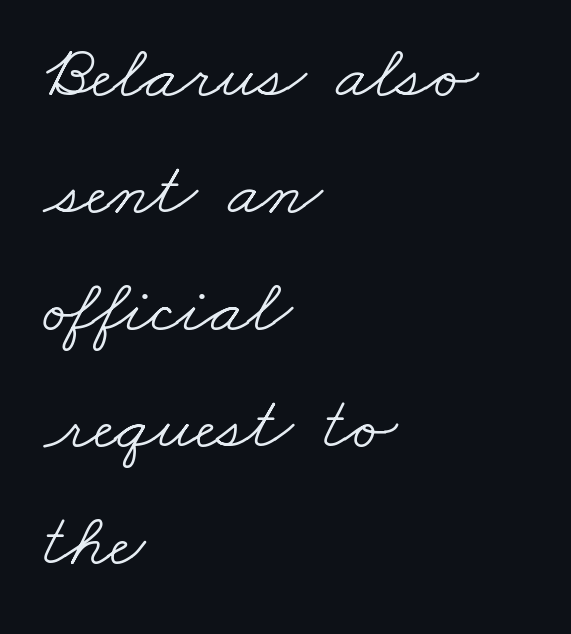
Q: Is the text bold? A: No.
Q: Is the typeface a serif or a sans-serif typeface? A: Serif.
Q: Is the text underlined? A: No.
Q: How is the paragraph aligned? A: Left-aligned.
Q: Is the spacing between letters normal or unusually wide? A: Normal.
Q: Is the spacing between lines tight, normal or loose? A: Normal.
Q: Width (condensed, normal, or wide)? A: Wide.
Q: Stroke contrast? A: Low.
Q: x-height? A: Small.
Q: Monospaced? A: No.
